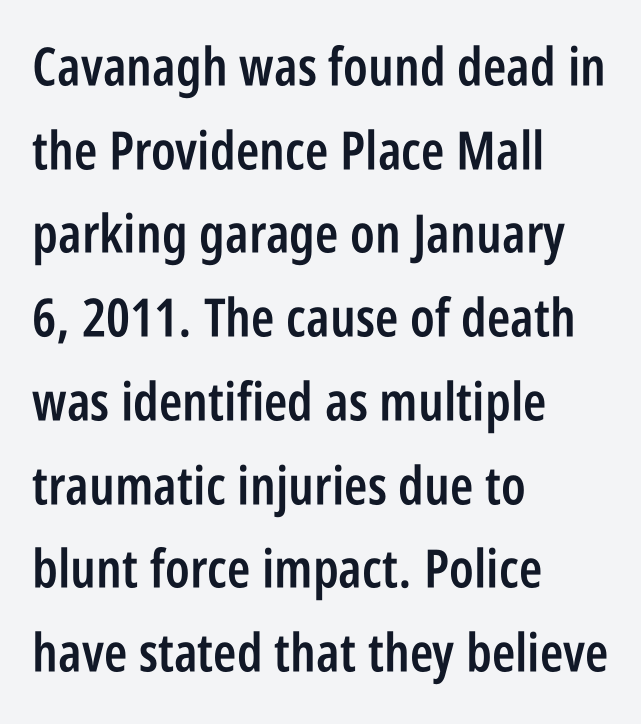
The leading is moderate, giving the passage an even texture. In CSS terms this would be text-align: left. Emphasis by weight is partial: semibold. Words appear dense and cohesive because spacing is normal. Grotesque or geometric, the face here clearly has no serifs.
